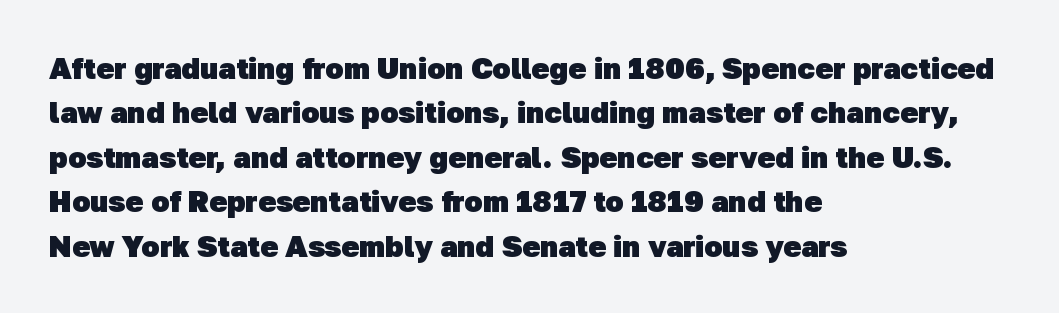
{"serif": "no", "bold": "yes", "weight": "heavy", "width": "normal", "stroke_contrast": "low", "x_height": "medium", "monospaced": "no", "underline": "no", "align": "left", "line_spacing": "normal", "line_spacing_ratio": 1.48, "letter_spacing": "normal", "letter_spacing_em": 0.0, "glyph_px": 30}
